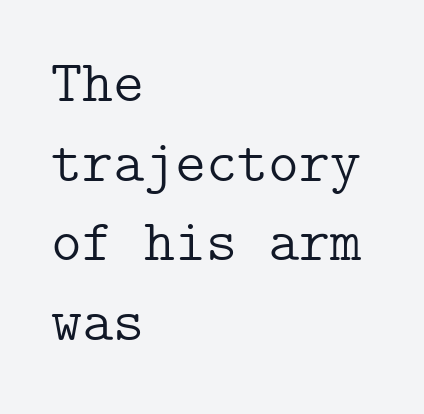
Q: Is the text bold? A: No.
Q: Is the text italic (slanted)? A: No, it is upright.
Q: Is the typeface a serif or a sans-serif typeface? A: Serif.
Q: Is the text underlined? A: No.
Q: How is the paragraph aligned? A: Left-aligned.
Q: Is the spacing between letters normal or unusually wide? A: Normal.
Q: Is the spacing between lines tight, normal or loose? A: Normal.
Q: Width (condensed, normal, or wide)? A: Normal.
Q: Stroke contrast? A: Low.
Q: x-height? A: Medium.
